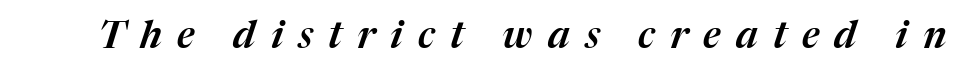
The image shows 38 px text type, italic (leaning right); set unusually wide letter spacing (+0.4 em), not underlined; medium stroke contrast and a medium x-height.
